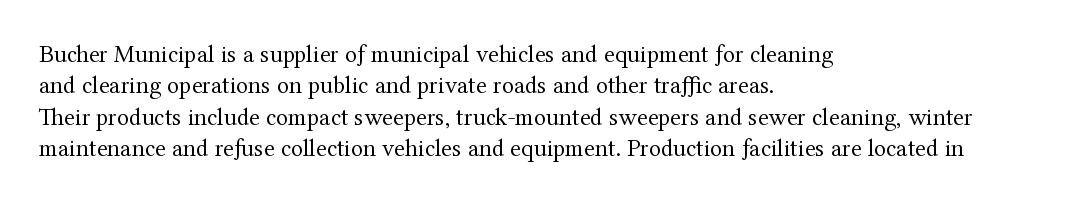
{"italic": "no", "bold": "no", "underline": "no", "align": "left", "line_spacing": "normal", "line_spacing_ratio": 1.26, "letter_spacing": "normal", "letter_spacing_em": 0.0, "glyph_px": 25}
